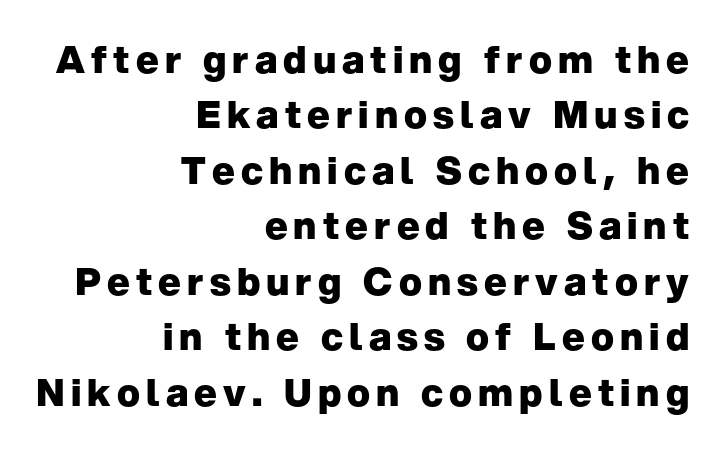
The image shows 38 px heavy sans-serif type, upright; set right-aligned, normal line spacing (1.46x), not underlined; low stroke contrast and a medium x-height.
